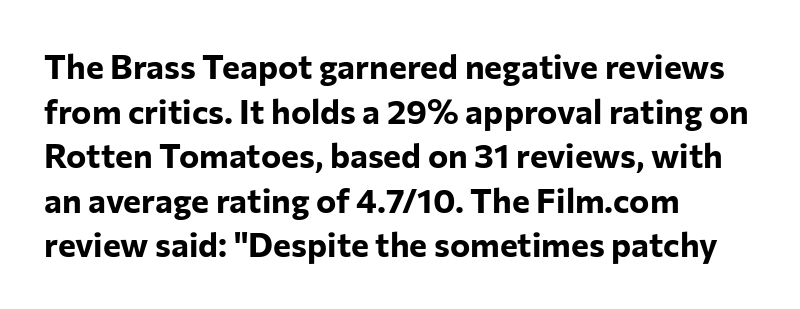
{"serif": "no", "italic": "no", "bold": "yes", "weight": "bold", "width": "normal", "stroke_contrast": "low", "x_height": "medium", "monospaced": "no", "underline": "no", "align": "left", "line_spacing": "normal", "line_spacing_ratio": 1.31, "letter_spacing": "normal", "letter_spacing_em": 0.0, "glyph_px": 34}
